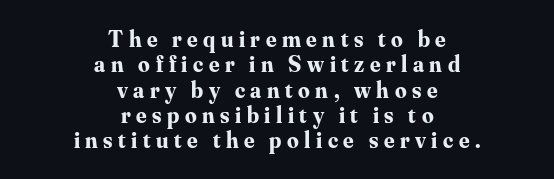
Q: Is the text bold? A: Yes.
Q: Is the text italic (slanted)? A: No, it is upright.
Q: Is the text underlined? A: No.
Q: How is the paragraph aligned? A: Centered.
Q: Is the spacing between letters normal or unusually wide? A: Unusually wide.
Q: Is the spacing between lines tight, normal or loose? A: Tight.
